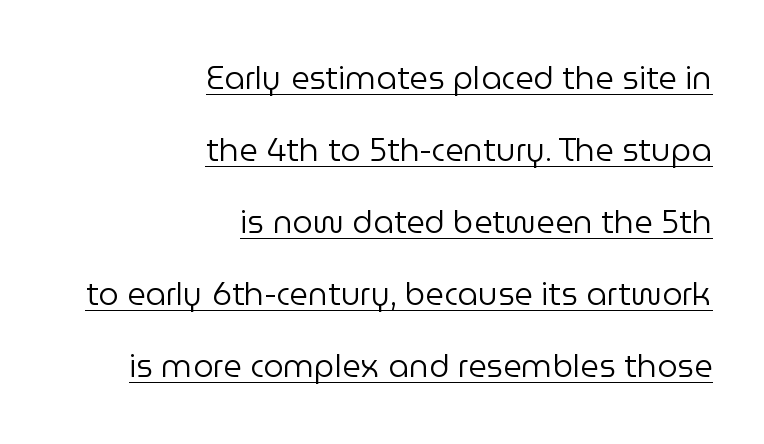
Q: Is the text bold? A: No.
Q: Is the text italic (slanted)? A: No, it is upright.
Q: Is the typeface a serif or a sans-serif typeface? A: Sans-serif.
Q: Is the text underlined? A: Yes.
Q: How is the paragraph aligned? A: Right-aligned.
Q: Is the spacing between letters normal or unusually wide? A: Normal.
Q: Is the spacing between lines tight, normal or loose? A: Loose.
Q: Width (condensed, normal, or wide)? A: Normal.
Q: Stroke contrast? A: Low.
Q: x-height? A: Medium.
Q: Monospaced? A: No.
